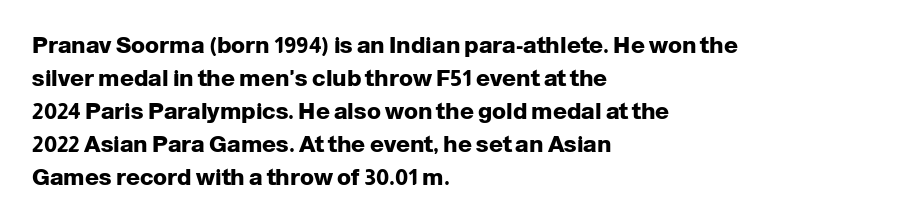
The gaps between neighbouring characters are ordinary and unremarkable. A dark, heavy texture on the line: the type is bold. Leftover space on each line is placed entirely after the last word. Reading down the column, the eye jumps a familiar distance to each next line. This is the regular roman posture of the typeface.
